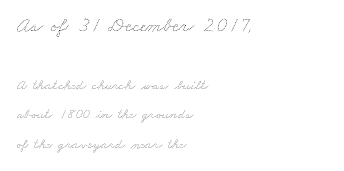
Q: Is the text bold? A: No.
Q: Is the text underlined? A: No.
Q: How is the paragraph aligned? A: Left-aligned.
Q: Is the spacing between letters normal or unusually wide? A: Normal.
Q: Is the spacing between lines tight, normal or loose? A: Loose.
Q: Which block of text is set in a larger size, the first (top) or the second (bottom)? A: The first (top) one.
